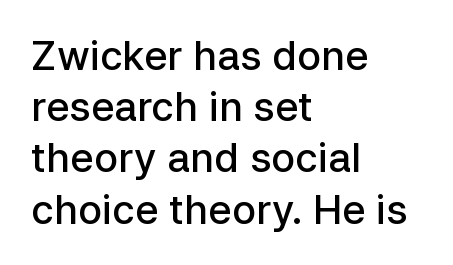
{"serif": "no", "italic": "no", "bold": "semi", "weight": "semibold", "width": "normal", "stroke_contrast": "low", "x_height": "medium", "monospaced": "no", "underline": "no", "align": "left", "line_spacing": "normal", "line_spacing_ratio": 1.28, "letter_spacing": "normal", "letter_spacing_em": 0.0, "glyph_px": 40}
